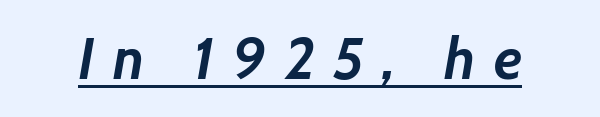
Q: Is the text bold? A: Yes.
Q: Is the text italic (slanted)? A: Yes, it leans right by about 7 degrees.
Q: Is the text underlined? A: Yes.
Q: Is the spacing between letters normal or unusually wide? A: Unusually wide.
Q: Width (condensed, normal, or wide)? A: Normal.
Q: Stroke contrast? A: Low.
Q: x-height? A: Medium.
Q: Monospaced? A: No.
